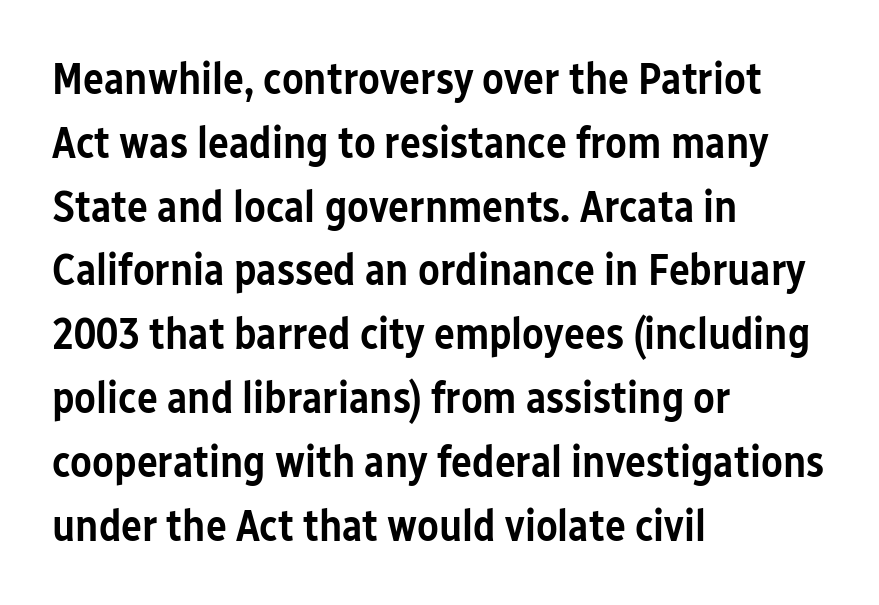
The image shows 44 px semibold, condensed sans-serif type, upright; set left-aligned, normal line spacing (1.45x), normal letter spacing, not underlined; low stroke contrast and a medium x-height.
